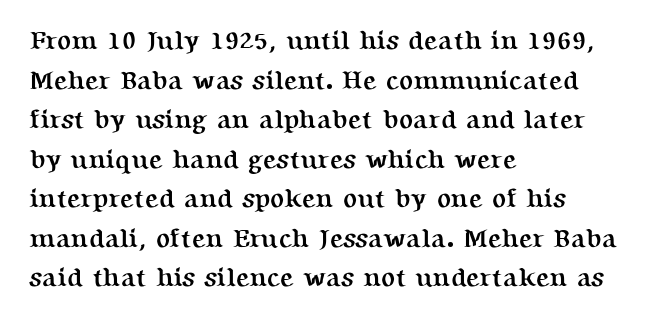
The image shows 26 px bold type, upright; set left-aligned, normal line spacing (1.52x), normal letter spacing, not underlined.
